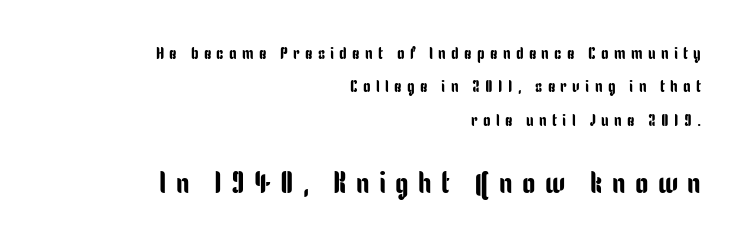
The baseline area is clear. These lines are rendered in a variable-pitch font. The gaps between neighbouring characters are conspicuously large. The passage shown is typeset with a sans-serif family. Leading: increased.
